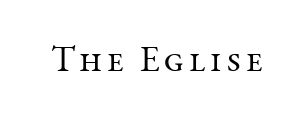
{"serif": "yes", "italic": "no", "bold": "no", "weight": "regular", "width": "normal", "stroke_contrast": "medium", "x_height": "medium", "monospaced": "no", "underline": "no", "glyph_px": 36}
